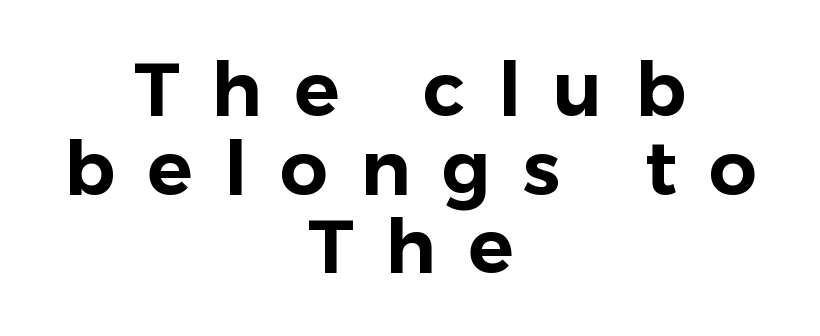
Q: Is the text italic (slanted)? A: No, it is upright.
Q: Is the typeface a serif or a sans-serif typeface? A: Sans-serif.
Q: Is the text underlined? A: No.
Q: How is the paragraph aligned? A: Centered.
Q: Is the spacing between letters normal or unusually wide? A: Unusually wide.
Q: Is the spacing between lines tight, normal or loose? A: Tight.
Q: Width (condensed, normal, or wide)? A: Normal.
Q: Stroke contrast? A: Low.
Q: x-height? A: Medium.
Q: Monospaced? A: No.
